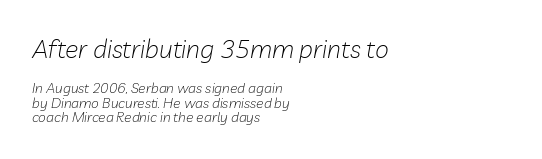
The image shows 25 px text type, italic (leaning right); set left-aligned, tight line spacing (1.04x), normal letter spacing, not underlined; the first (top) block is 1.79x larger.
